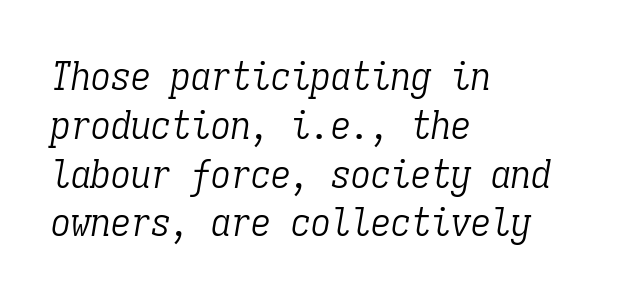
Q: Is the text bold? A: No.
Q: Is the text italic (slanted)? A: Yes, it leans right by about 9 degrees.
Q: Is the typeface a serif or a sans-serif typeface? A: Serif.
Q: Is the text underlined? A: No.
Q: How is the paragraph aligned? A: Left-aligned.
Q: Is the spacing between letters normal or unusually wide? A: Normal.
Q: Width (condensed, normal, or wide)? A: Condensed.
Q: Stroke contrast? A: Low.
Q: x-height? A: Medium.
Q: Monospaced? A: Yes.
